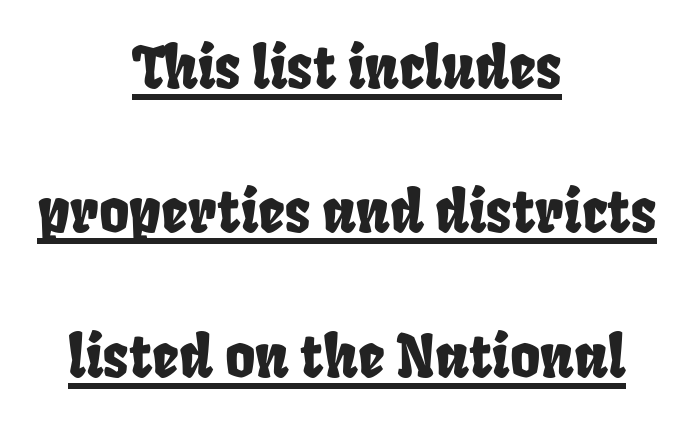
Honestly, the letter spacing is just normal — you wouldn't notice it. The face used here is proportionally spaced, like ordinary book or web type. The typesetter chose a symmetrical, centered arrangement here. Successive baselines arrive slowly, with a big drop between each.
